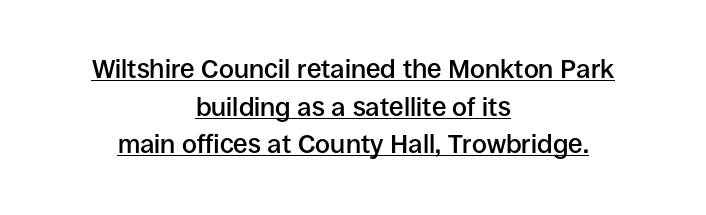
The image shows 26 px text type, upright; set centered, normal line spacing (1.45x), normal letter spacing, underlined.
